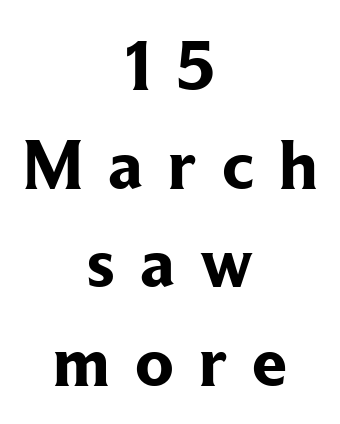
The image shows 70 px bold serif type, upright; set centered, normal line spacing (1.41x), unusually wide letter spacing (+0.36 em), not underlined; low stroke contrast and a medium x-height.
